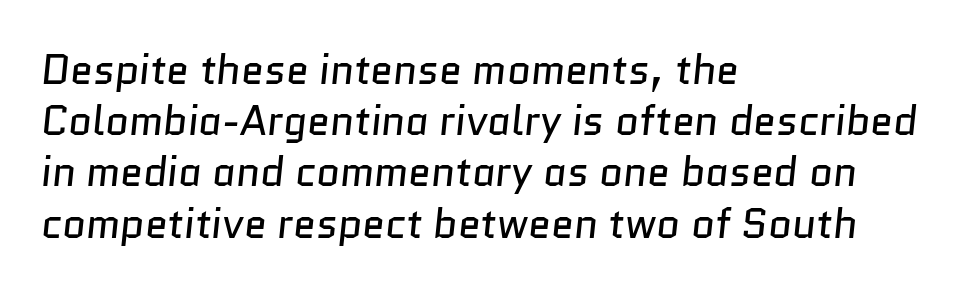
The image shows 41 px regular-weight sans-serif type; set left-aligned, normal line spacing (1.25x), normal letter spacing, not underlined; low stroke contrast and a medium x-height.
